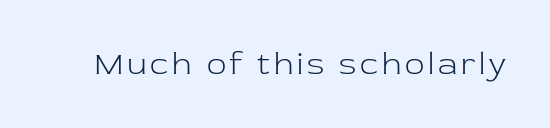
{"serif": "yes", "italic": "no", "bold": "no", "weight": "light", "width": "normal", "stroke_contrast": "low", "x_height": "medium", "monospaced": "no", "underline": "no", "glyph_px": 32}
